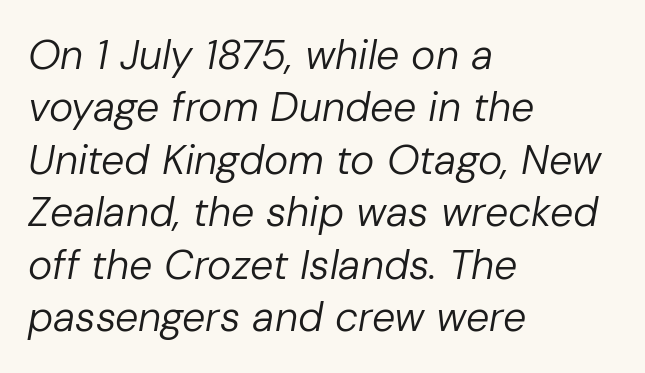
The text carries the slant typical of an italic or oblique font. Does extra space separate the letters? No, they use regular spacing. These lines sit exactly where default settings would place them. Descenders hang freely into open space.
